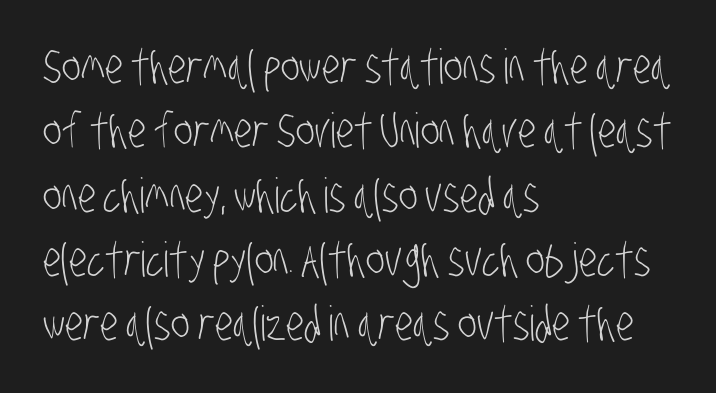
Q: Is the text bold? A: No.
Q: Is the typeface a serif or a sans-serif typeface? A: Sans-serif.
Q: Is the text underlined? A: No.
Q: How is the paragraph aligned? A: Left-aligned.
Q: Is the spacing between letters normal or unusually wide? A: Normal.
Q: Is the spacing between lines tight, normal or loose? A: Normal.
Q: Width (condensed, normal, or wide)? A: Condensed.
Q: Stroke contrast? A: Low.
Q: x-height? A: Large.
Q: Monospaced? A: No.
